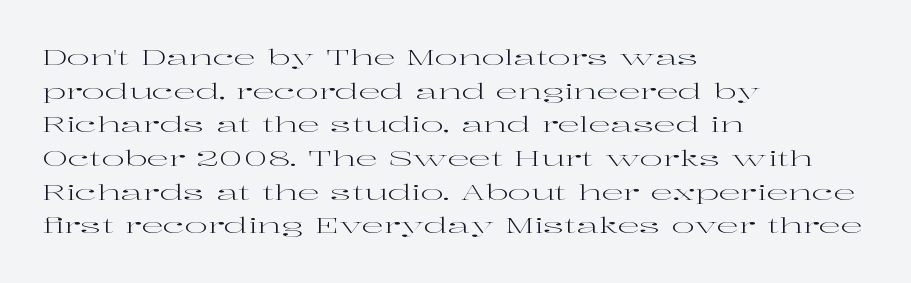
The image shows 22 px text type, upright; set left-aligned, normal line spacing (1.53x), normal letter spacing, not underlined.
